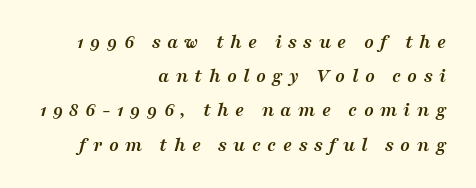
This rendering uses right alignment, leaving the left contour irregular. Short note: letters widely spaced. The specimen reads as italic at a glance. The area under the type is left untouched.
